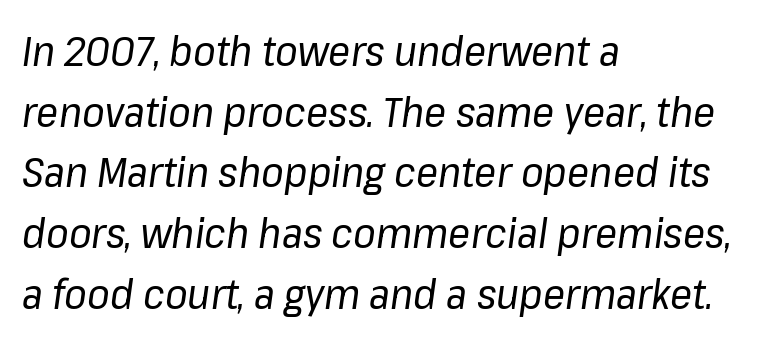
The image shows 41 px regular-weight type, italic (leaning right); set left-aligned, normal line spacing (1.48x), normal letter spacing, not underlined; low stroke contrast and a medium x-height.
